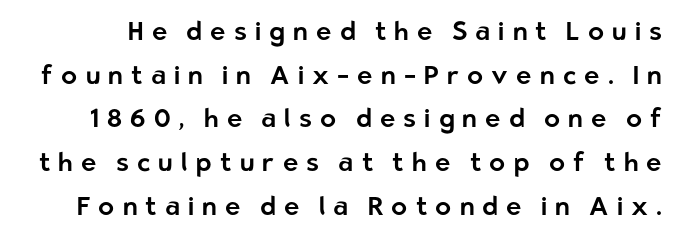
{"italic": "no", "underline": "no", "line_spacing": "normal", "line_spacing_ratio": 1.68, "letter_spacing": "wide", "letter_spacing_em": 0.31, "glyph_px": 26}
